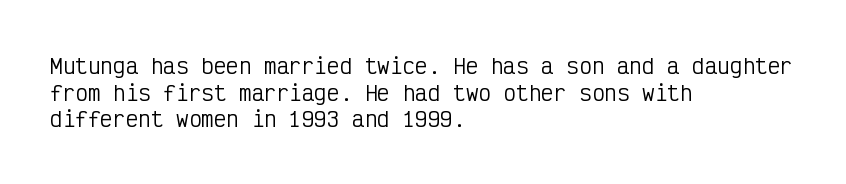
Summary of weight: not heavy and not bold. The vertical gap from one line to the next is medium. The type is set solid horizontally, with unmodified tracking. No italicization has been applied; the sample stays upright. The paragraph shown leans on its left margin. The gap between lines stays unmarked.
